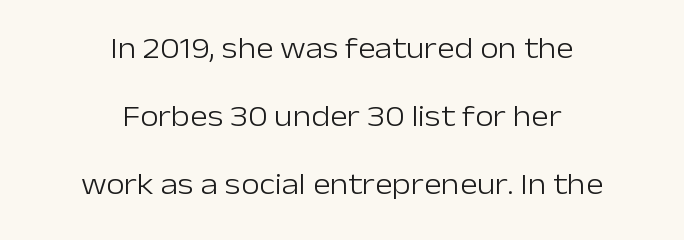
These lines are rendered in a variable-pitch font. The strip under each line holds only bare page. Quick note: not italic, upright. The passage shown is not bold in any degree. You can tell from the bare stems that sans-serif type was used. Tracking here is standard; glyphs follow each other at the usual distance.
